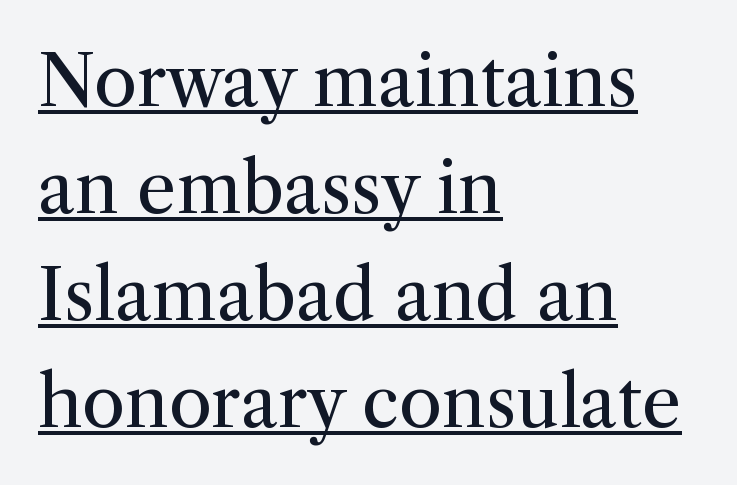
{"serif": "yes", "italic": "no", "bold": "no", "weight": "regular", "width": "normal", "stroke_contrast": "medium", "x_height": "medium", "monospaced": "no", "underline": "yes", "align": "left", "line_spacing": "normal", "line_spacing_ratio": 1.53, "letter_spacing": "normal", "letter_spacing_em": 0.0, "glyph_px": 70}
